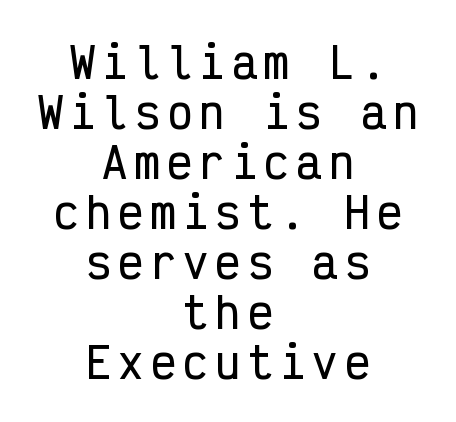
{"serif": "no", "italic": "no", "width": "condensed", "stroke_contrast": "low", "x_height": "medium", "monospaced": "yes", "underline": "no", "align": "center", "line_spacing_ratio": 1.19, "glyph_px": 42}
